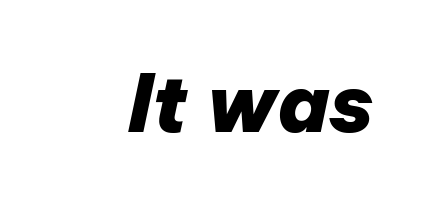
Q: Is the text bold? A: Yes.
Q: Is the text italic (slanted)? A: Yes, it leans right by about 12 degrees.
Q: Is the text underlined? A: No.
Q: Is the spacing between letters normal or unusually wide? A: Normal.
Q: Width (condensed, normal, or wide)? A: Normal.
Q: Stroke contrast? A: Low.
Q: x-height? A: Medium.
Q: Monospaced? A: No.
